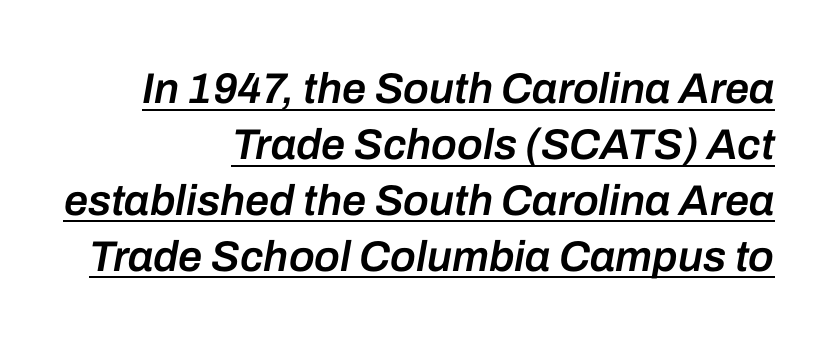
The image shows 43 px semibold type, italic (leaning right); set right-aligned, normal line spacing (1.3x), normal letter spacing, underlined; low stroke contrast and a medium x-height.
